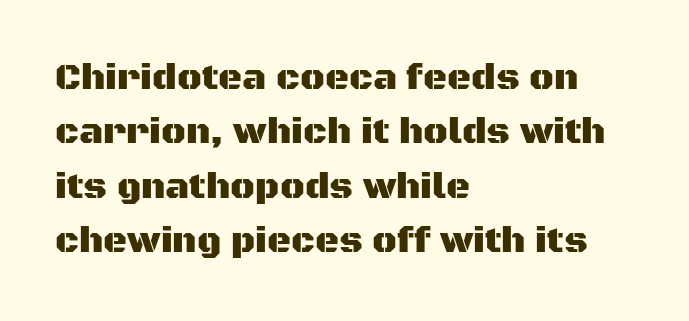
The rendering anchors every line to the left-hand side. These lines are rendered in a variable-pitch font. These lines keep a tight, regular rhythm from letter to letter. The designer left line spacing at the default.
